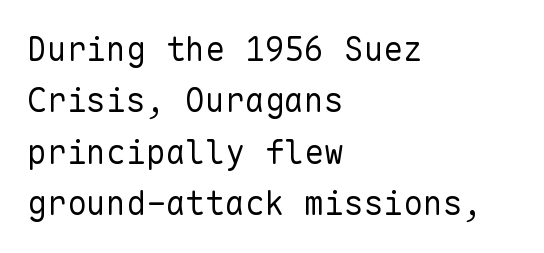
{"serif": "no", "italic": "no", "bold": "no", "weight": "regular", "width": "normal", "stroke_contrast": "low", "x_height": "medium", "monospaced": "yes", "underline": "no", "align": "left", "line_spacing": "normal", "line_spacing_ratio": 1.56, "letter_spacing": "normal", "letter_spacing_em": 0.0, "glyph_px": 33}
